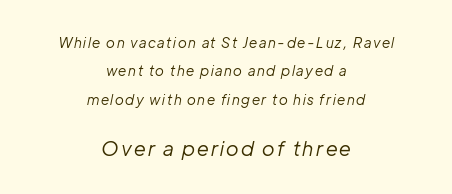
Q: Is the text bold? A: No.
Q: Is the text italic (slanted)? A: Yes, it leans right by about 12 degrees.
Q: Is the text underlined? A: No.
Q: How is the paragraph aligned? A: Centered.
Q: Is the spacing between lines tight, normal or loose? A: Loose.
Q: Which block of text is set in a larger size, the first (top) or the second (bottom)? A: The second (bottom) one.
